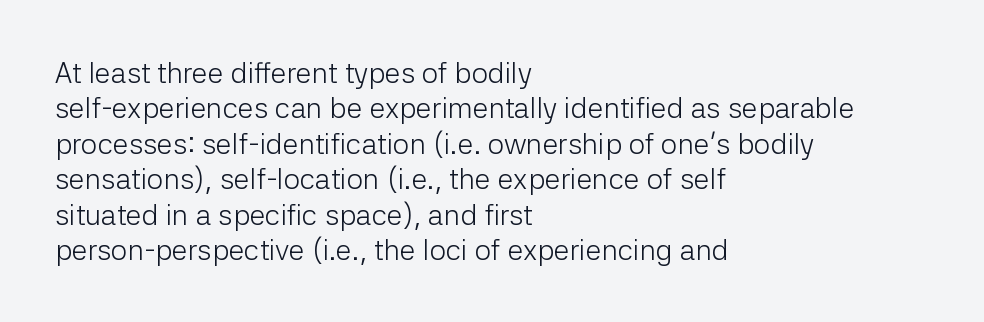
Q: Is the text bold? A: No.
Q: Is the text italic (slanted)? A: No, it is upright.
Q: Is the typeface a serif or a sans-serif typeface? A: Sans-serif.
Q: Is the text underlined? A: No.
Q: How is the paragraph aligned? A: Left-aligned.
Q: Is the spacing between letters normal or unusually wide? A: Normal.
Q: Width (condensed, normal, or wide)? A: Normal.
Q: Stroke contrast? A: Low.
Q: x-height? A: Medium.
Q: Monospaced? A: No.
